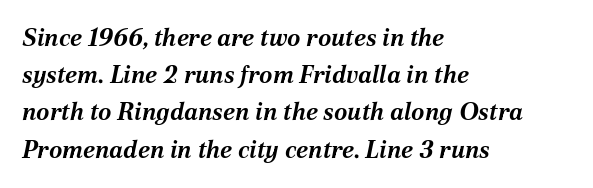
Is the type slanted? Yes — the strokes lean at a clear angle. Horizontally, the lines are justified to the leading edge only. Beneath every word, the page is bare. Glyph-to-glyph distance matches everyday printed text. The typesetting leans heavy: a genuine bold.
